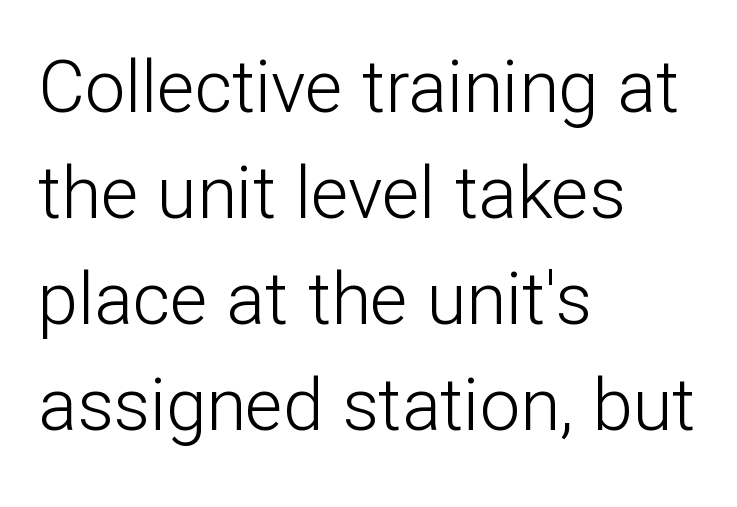
The image shows 72 px light sans-serif type, upright; set left-aligned, normal line spacing (1.47x), normal letter spacing, not underlined; low stroke contrast and a medium x-height.
